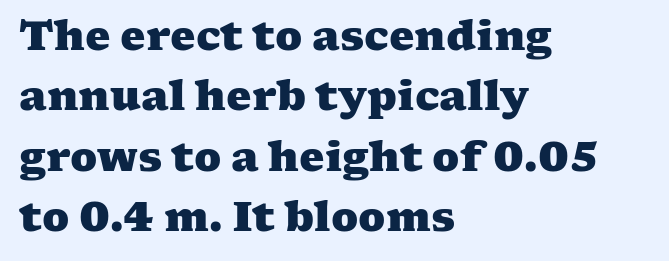
Q: Is the text bold? A: Yes.
Q: Is the typeface a serif or a sans-serif typeface? A: Serif.
Q: Is the text underlined? A: No.
Q: How is the paragraph aligned? A: Left-aligned.
Q: Is the spacing between letters normal or unusually wide? A: Normal.
Q: Is the spacing between lines tight, normal or loose? A: Normal.
Q: Width (condensed, normal, or wide)? A: Wide.
Q: Stroke contrast? A: Medium.
Q: x-height? A: Medium.
Q: Monospaced? A: No.
